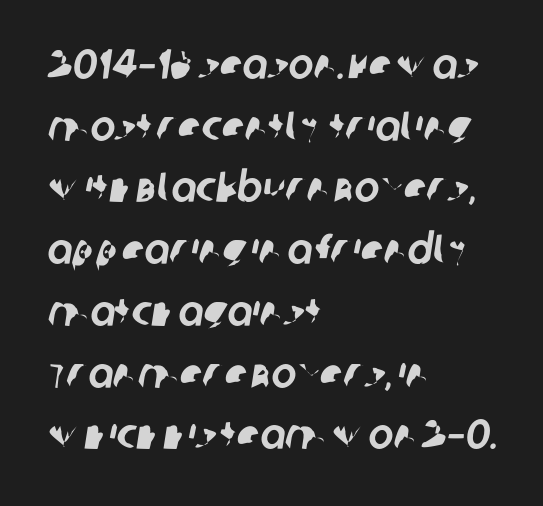
{"serif": "no", "width": "normal", "stroke_contrast": "low", "x_height": "large", "monospaced": "no", "underline": "no", "align": "left", "line_spacing": "normal", "line_spacing_ratio": 1.47, "letter_spacing": "normal", "letter_spacing_em": 0.0, "glyph_px": 42}
